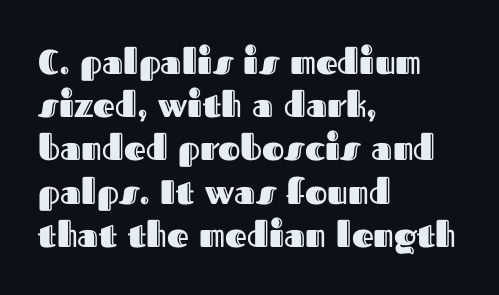
Q: Is the text italic (slanted)? A: No, it is upright.
Q: Is the text underlined? A: No.
Q: How is the paragraph aligned? A: Left-aligned.
Q: Is the spacing between letters normal or unusually wide? A: Normal.
Q: Is the spacing between lines tight, normal or loose? A: Normal.
Q: Width (condensed, normal, or wide)? A: Normal.
Q: x-height? A: Medium.
Q: Monospaced? A: No.
